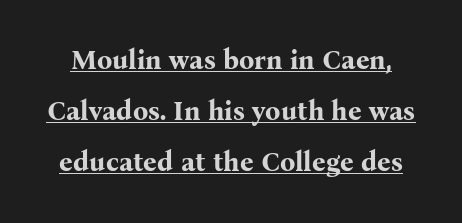
The image shows 27 px bold type, upright; set line spacing 1.89x, normal letter spacing, underlined.
